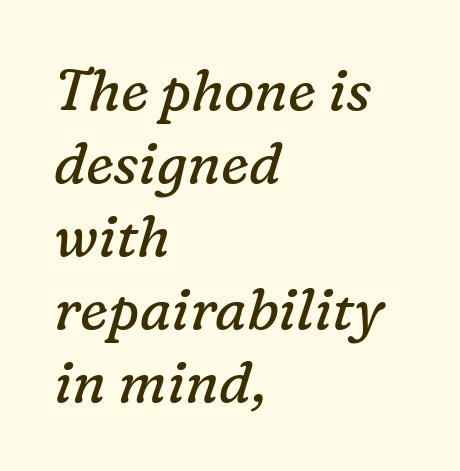
The image shows 57 px regular-weight serif type, italic (leaning right); set left-aligned, normal line spacing (1.28x), normal letter spacing, not underlined; low stroke contrast and a medium x-height.
